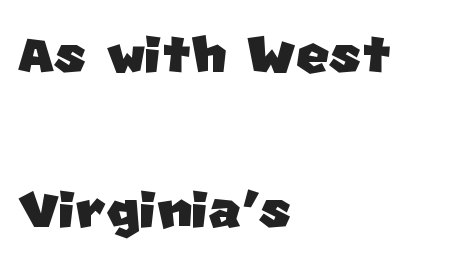
The image shows 71 px sans-serif type; set left-aligned, loose line spacing (2.18x), normal letter spacing, not underlined; low stroke contrast and a large x-height.
